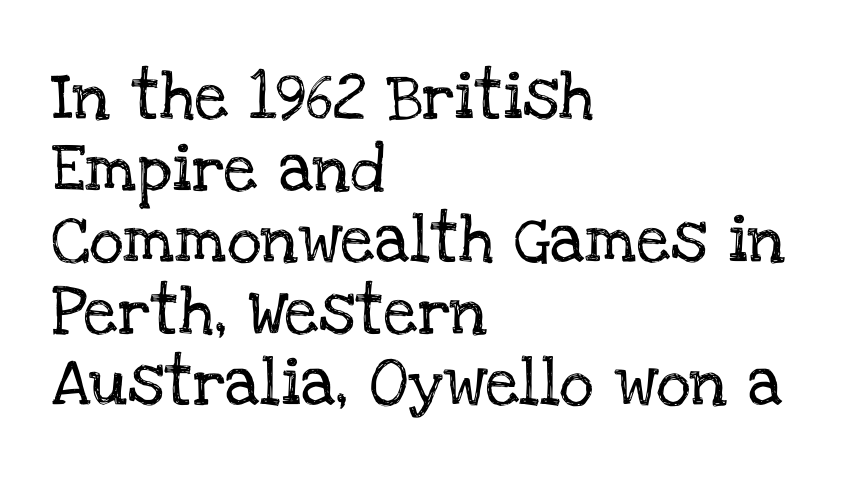
The image shows 48 px serif type, upright; set left-aligned, normal line spacing (1.49x), normal letter spacing, not underlined; low stroke contrast and a large x-height.
